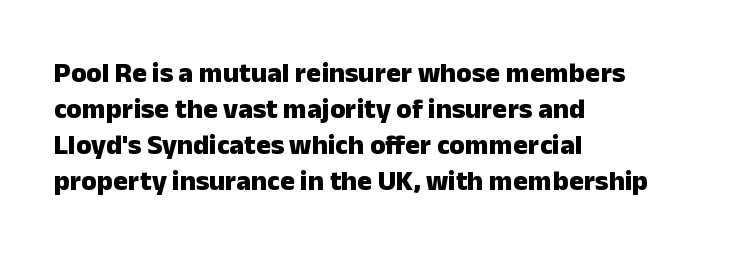
Q: Is the text bold? A: Yes.
Q: Is the text italic (slanted)? A: No, it is upright.
Q: Is the typeface a serif or a sans-serif typeface? A: Sans-serif.
Q: Is the text underlined? A: No.
Q: How is the paragraph aligned? A: Left-aligned.
Q: Is the spacing between letters normal or unusually wide? A: Normal.
Q: Is the spacing between lines tight, normal or loose? A: Normal.
Q: Width (condensed, normal, or wide)? A: Normal.
Q: Stroke contrast? A: Low.
Q: x-height? A: Medium.
Q: Monospaced? A: No.
